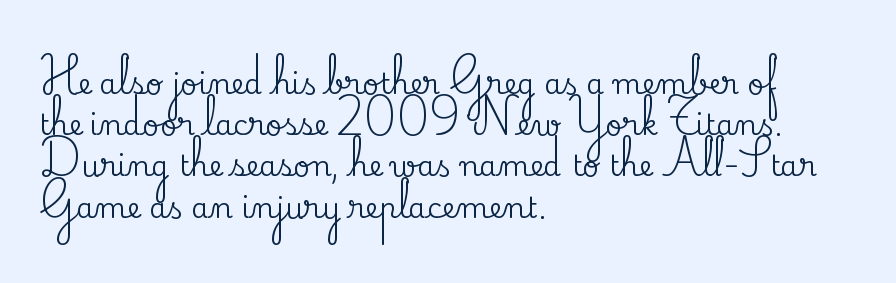
The image shows 29 px serif type, upright; set left-aligned, normal line spacing (1.42x), normal letter spacing, not underlined; medium stroke contrast and a small x-height.
